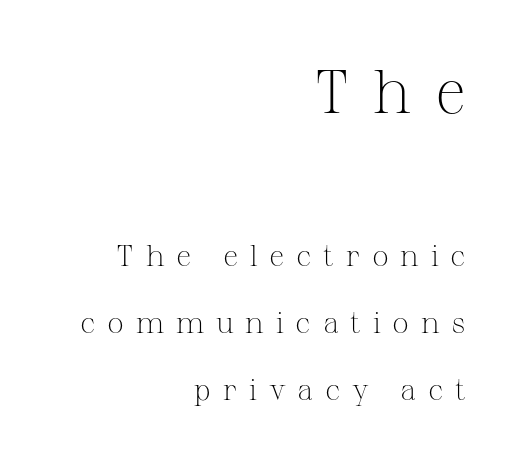
The text block is weighted toward the right margin, trailing off unevenly leftward. A quiet, ordinary-to-light weight characterises the typeface. Proportional: the letters do not fall into vertical columns. Widely set lines give the paragraph a tall, airy silhouette.
